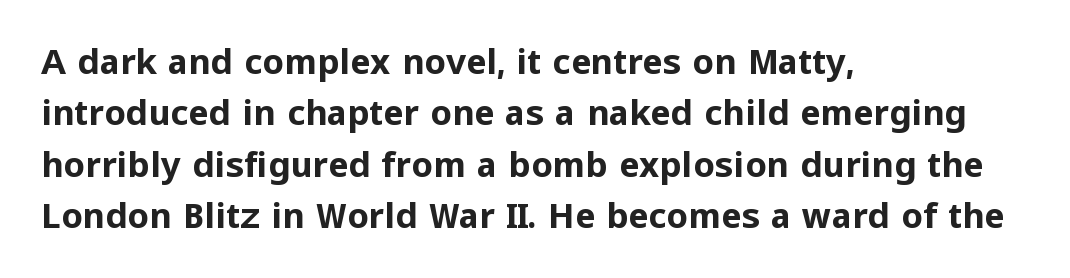
Q: Is the text bold? A: Yes.
Q: Is the text italic (slanted)? A: No, it is upright.
Q: Is the typeface a serif or a sans-serif typeface? A: Sans-serif.
Q: Is the text underlined? A: No.
Q: How is the paragraph aligned? A: Left-aligned.
Q: Is the spacing between letters normal or unusually wide? A: Normal.
Q: Is the spacing between lines tight, normal or loose? A: Normal.
Q: Width (condensed, normal, or wide)? A: Normal.
Q: Stroke contrast? A: Low.
Q: x-height? A: Medium.
Q: Monospaced? A: No.
